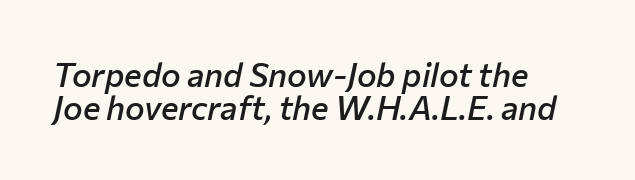
The image shows 33 px semibold type, italic (leaning right); set left-aligned, tight line spacing (1.0x), normal letter spacing, not underlined; low stroke contrast and a medium x-height.
